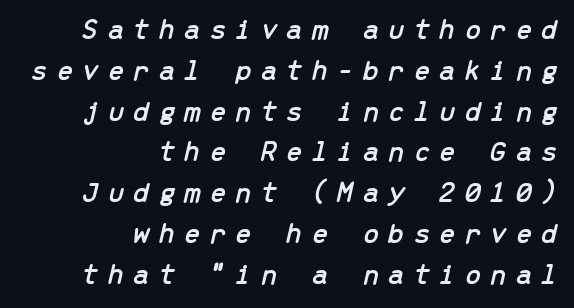
Is the letter spacing exaggerated? Yes — the characters are pushed far apart. Words float on clear page, feet unadorned. The rendering anchors every line to the right-hand side. Regarding leading, the lines here are spaced in the standard way. Tall strokes in this sample are angled rather than plumb.
